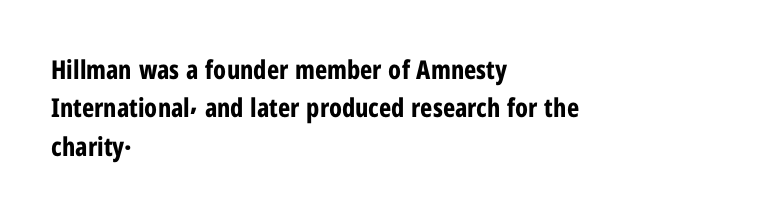
{"italic": "no", "bold": "yes", "underline": "no", "align": "left", "line_spacing": "normal", "line_spacing_ratio": 1.48, "letter_spacing": "normal", "letter_spacing_em": 0.0, "glyph_px": 26}
